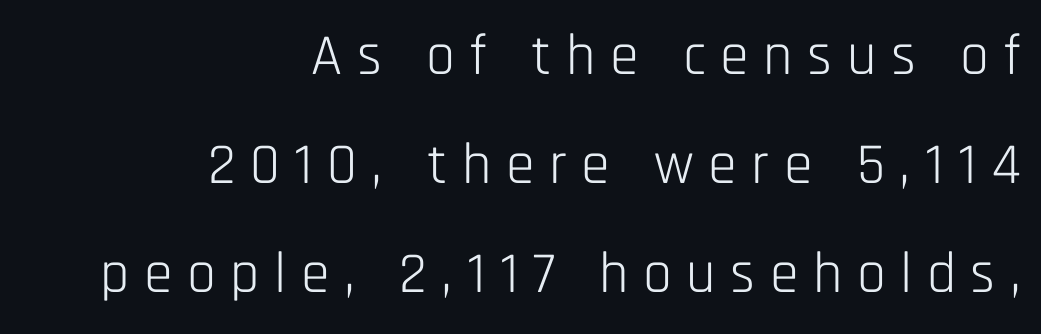
{"serif": "no", "italic": "no", "bold": "no", "weight": "light", "width": "condensed", "stroke_contrast": "low", "x_height": "large", "monospaced": "no", "underline": "no", "align": "right", "line_spacing_ratio": 1.88, "letter_spacing": "wide", "letter_spacing_em": 0.25, "glyph_px": 58}
